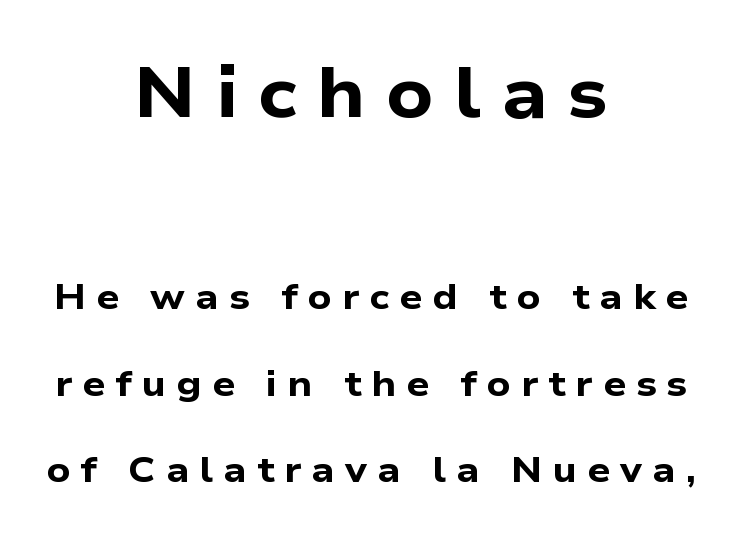
Q: Is the text bold? A: Yes.
Q: Is the typeface a serif or a sans-serif typeface? A: Sans-serif.
Q: Is the text underlined? A: No.
Q: How is the paragraph aligned? A: Centered.
Q: Is the spacing between letters normal or unusually wide? A: Unusually wide.
Q: Is the spacing between lines tight, normal or loose? A: Loose.
Q: Which block of text is set in a larger size, the first (top) or the second (bottom)? A: The first (top) one.
Q: Width (condensed, normal, or wide)? A: Wide.
Q: Stroke contrast? A: Low.
Q: x-height? A: Medium.
Q: Monospaced? A: No.
